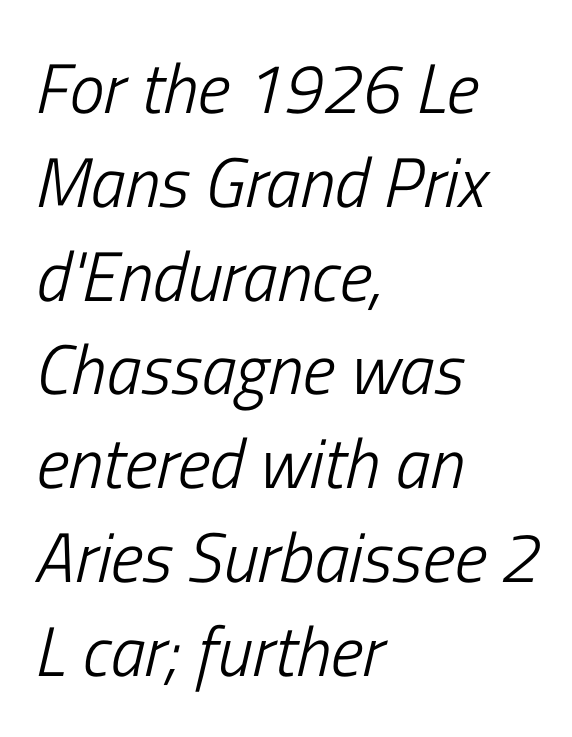
Q: Is the text bold? A: No.
Q: Is the text italic (slanted)? A: Yes, it leans right by about 13 degrees.
Q: Is the text underlined? A: No.
Q: How is the paragraph aligned? A: Left-aligned.
Q: Is the spacing between letters normal or unusually wide? A: Normal.
Q: Is the spacing between lines tight, normal or loose? A: Normal.
Q: Width (condensed, normal, or wide)? A: Condensed.
Q: Stroke contrast? A: Low.
Q: x-height? A: Medium.
Q: Monospaced? A: No.
